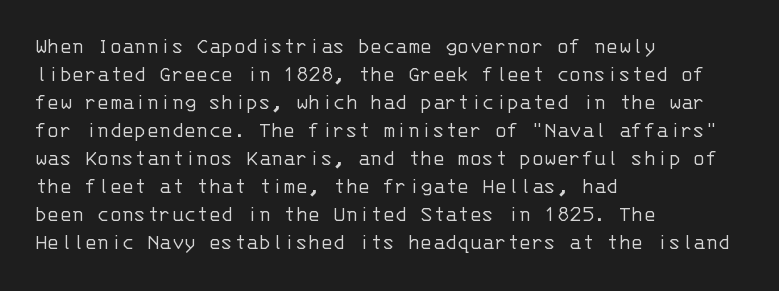
Q: Is the text bold? A: No.
Q: Is the text italic (slanted)? A: No, it is upright.
Q: Is the text underlined? A: No.
Q: How is the paragraph aligned? A: Left-aligned.
Q: Is the spacing between letters normal or unusually wide? A: Normal.
